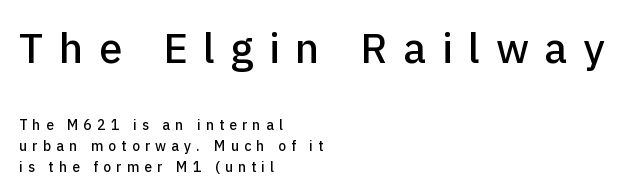
You can tell from the bare stems that sans-serif type was used. Is the lower block the larger one? No — the upper block carries the bigger type. Posture: straight, roman, zero tilt. Is the letter spacing exaggerated? Yes — the characters are pushed far apart. Leading: standard.
